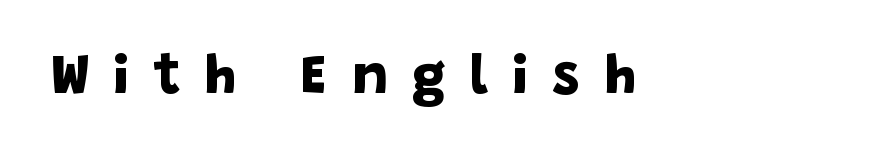
Q: Is the text bold? A: Yes.
Q: Is the typeface a serif or a sans-serif typeface? A: Sans-serif.
Q: Is the text underlined? A: No.
Q: Is the spacing between letters normal or unusually wide? A: Unusually wide.
Q: Width (condensed, normal, or wide)? A: Normal.
Q: Stroke contrast? A: Low.
Q: x-height? A: Large.
Q: Monospaced? A: No.
